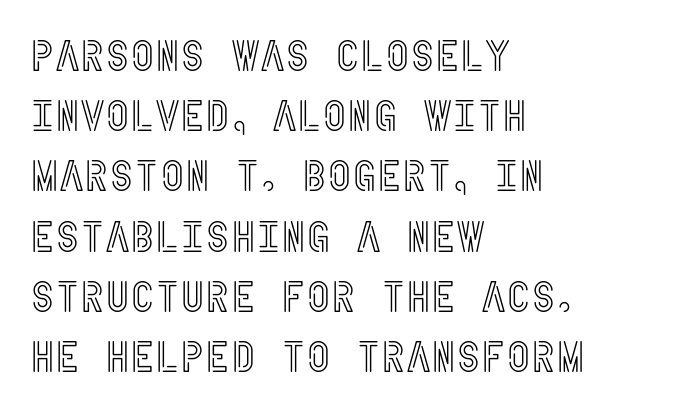
Q: Is the text italic (slanted)? A: No, it is upright.
Q: Is the text underlined? A: No.
Q: How is the paragraph aligned? A: Left-aligned.
Q: Is the spacing between letters normal or unusually wide? A: Normal.
Q: Is the spacing between lines tight, normal or loose? A: Normal.
Q: Width (condensed, normal, or wide)? A: Condensed.
Q: x-height? A: Large.
